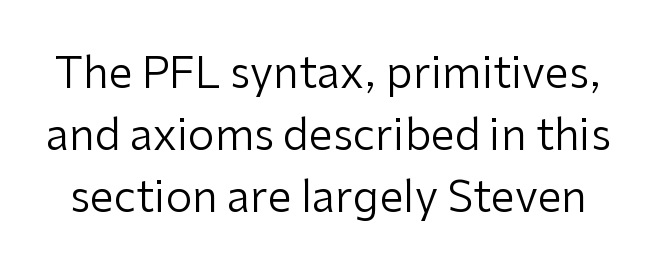
Interline gaps are of average width in this sample. These lines were composed using upright roman letters. Clear beneath every line of the passage. The text was rendered using a sans face with plain stroke endings.
